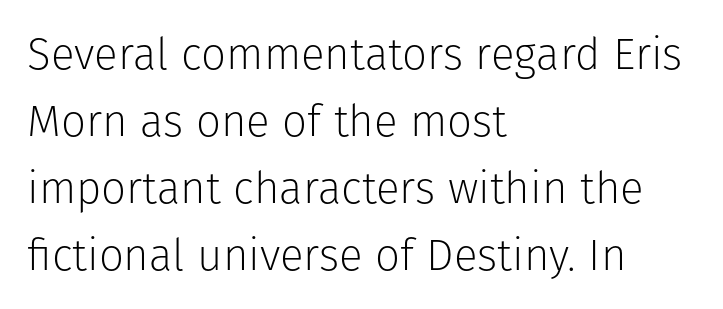
Q: Is the text bold? A: No.
Q: Is the text italic (slanted)? A: No, it is upright.
Q: Is the typeface a serif or a sans-serif typeface? A: Sans-serif.
Q: Is the text underlined? A: No.
Q: How is the paragraph aligned? A: Left-aligned.
Q: Is the spacing between letters normal or unusually wide? A: Normal.
Q: Is the spacing between lines tight, normal or loose? A: Normal.
Q: Width (condensed, normal, or wide)? A: Normal.
Q: Stroke contrast? A: Low.
Q: x-height? A: Medium.
Q: Monospaced? A: No.
